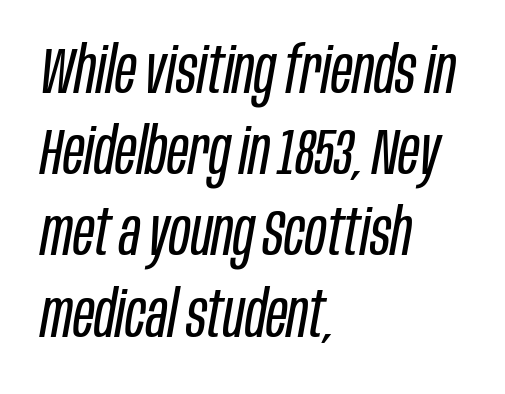
The image shows 65 px regular-weight, condensed type, italic (leaning right); set left-aligned, normal line spacing (1.25x), normal letter spacing, not underlined; low stroke contrast and a large x-height.
